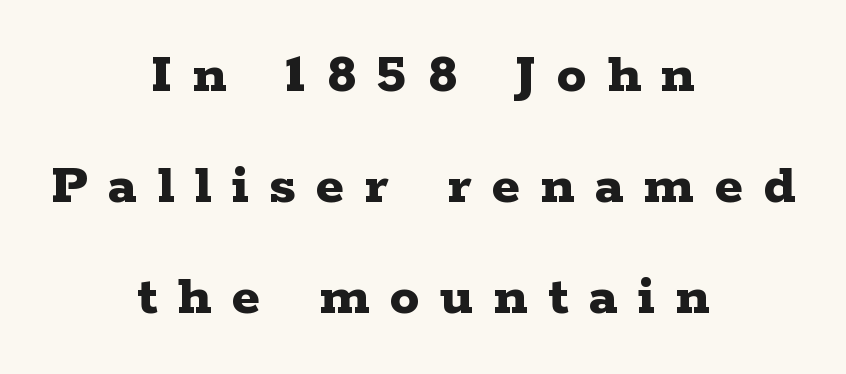
Q: Is the text bold? A: Yes.
Q: Is the text italic (slanted)? A: No, it is upright.
Q: Is the typeface a serif or a sans-serif typeface? A: Serif.
Q: Is the text underlined? A: No.
Q: How is the paragraph aligned? A: Centered.
Q: Is the spacing between letters normal or unusually wide? A: Unusually wide.
Q: Width (condensed, normal, or wide)? A: Wide.
Q: Stroke contrast? A: Low.
Q: x-height? A: Medium.
Q: Monospaced? A: No.
